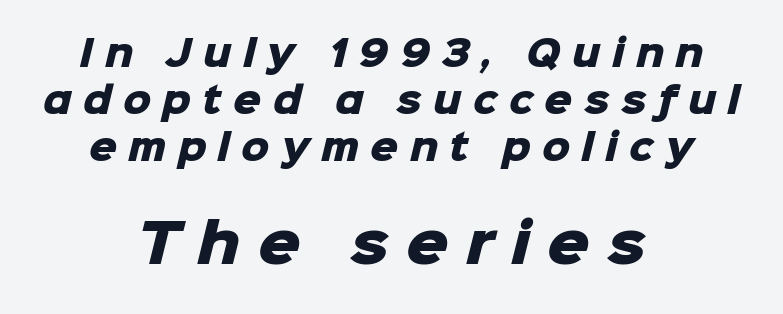
{"serif": "no", "bold": "yes", "weight": "heavy", "width": "normal", "stroke_contrast": "low", "x_height": "medium", "monospaced": "no", "underline": "no", "align": "center", "line_spacing": "normal", "line_spacing_ratio": 1.34, "letter_spacing": "wide", "letter_spacing_em": 0.32, "larger_block": "second", "size_ratio": 1.51, "glyph_px": 53}
